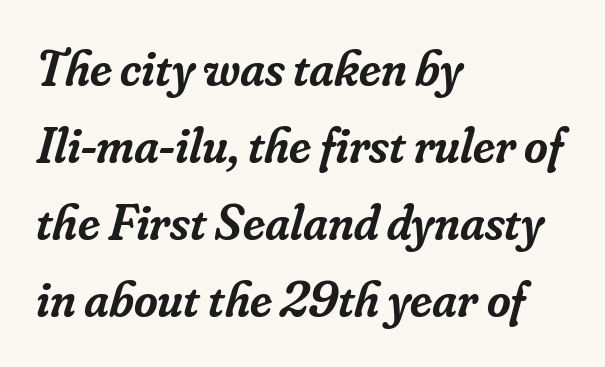
Q: Is the text bold? A: Semi-bold.
Q: Is the text italic (slanted)? A: Yes, it leans right by about 16 degrees.
Q: Is the typeface a serif or a sans-serif typeface? A: Serif.
Q: Is the text underlined? A: No.
Q: How is the paragraph aligned? A: Left-aligned.
Q: Is the spacing between letters normal or unusually wide? A: Normal.
Q: Is the spacing between lines tight, normal or loose? A: Normal.
Q: Width (condensed, normal, or wide)? A: Normal.
Q: Stroke contrast? A: Low.
Q: x-height? A: Small.
Q: Monospaced? A: No.
